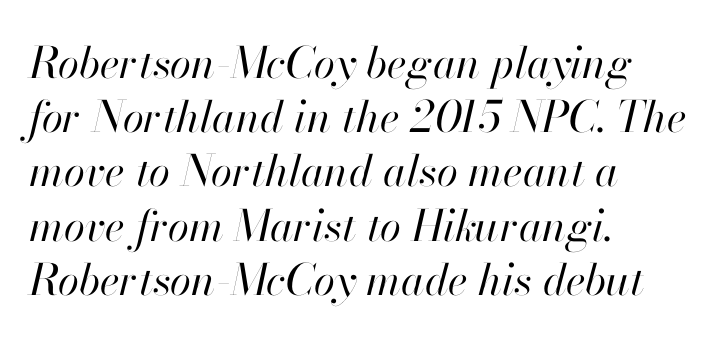
{"italic": "yes", "lean": "right", "slant_degrees": 13, "bold": "no", "weight": "regular", "width": "normal", "stroke_contrast": "high", "x_height": "small", "monospaced": "no", "underline": "no", "align": "left", "line_spacing": "normal", "line_spacing_ratio": 1.26, "letter_spacing": "normal", "letter_spacing_em": 0.0, "glyph_px": 43}
